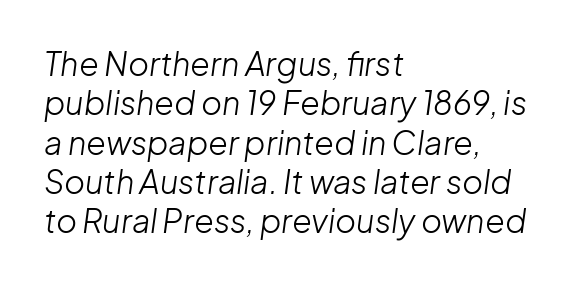
Q: Is the text bold? A: No.
Q: Is the text italic (slanted)? A: Yes, it leans right by about 8 degrees.
Q: Is the text underlined? A: No.
Q: How is the paragraph aligned? A: Left-aligned.
Q: Is the spacing between letters normal or unusually wide? A: Normal.
Q: Width (condensed, normal, or wide)? A: Normal.
Q: Stroke contrast? A: Low.
Q: x-height? A: Medium.
Q: Monospaced? A: No.
